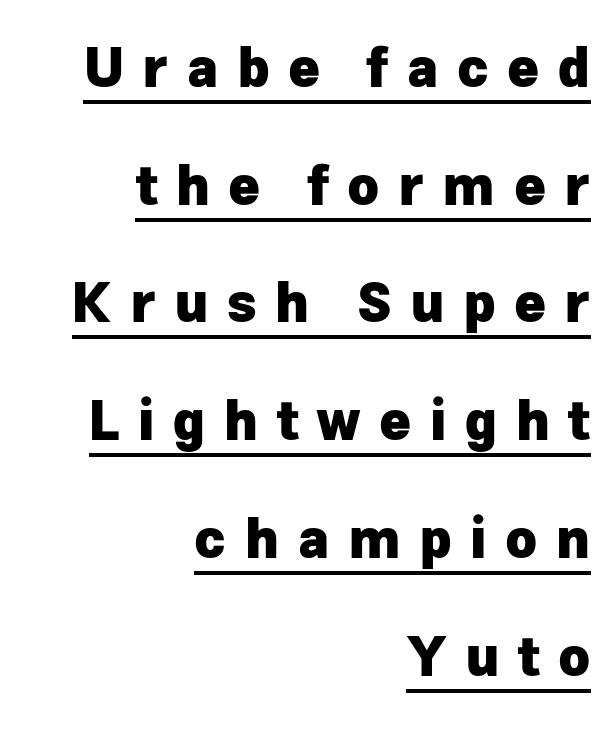
{"serif": "no", "italic": "no", "bold": "yes", "weight": "heavy", "width": "normal", "stroke_contrast": "low", "x_height": "medium", "monospaced": "no", "underline": "yes", "align": "right", "line_spacing": "loose", "line_spacing_ratio": 2.18, "letter_spacing": "wide", "letter_spacing_em": 0.34, "glyph_px": 54}
